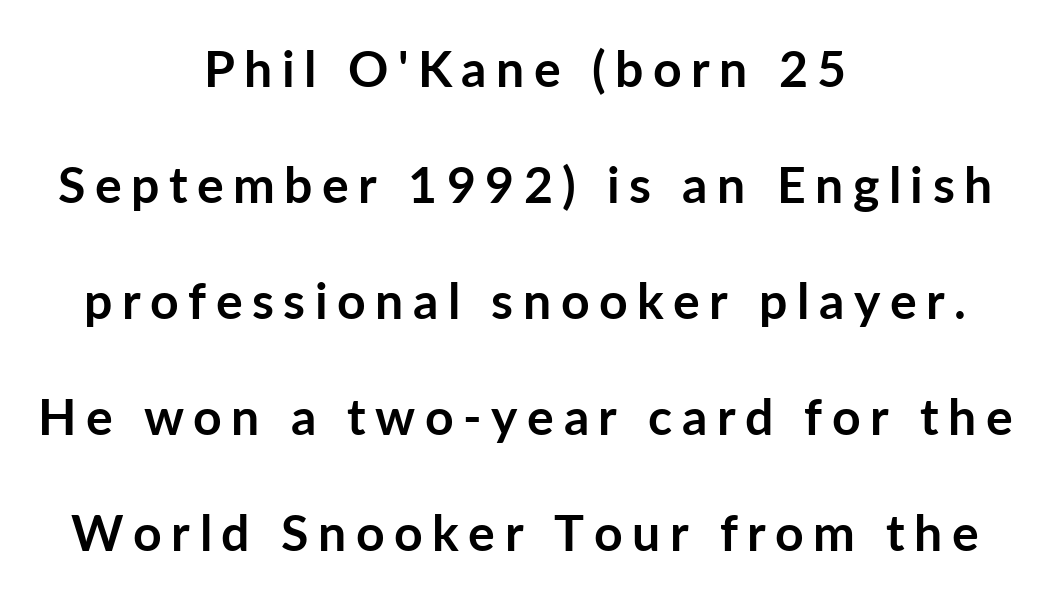
Is the type bold? Yes — the strokes are clearly thick and heavy. The designer dialed line spacing up above the default. The letters advance in unequal steps, a hallmark of proportional type. Every character sits straight up, as roman type does. Observe the absence of serifs on each vertical stroke in this sample. Anything drawn beneath the words? Only blank space.
